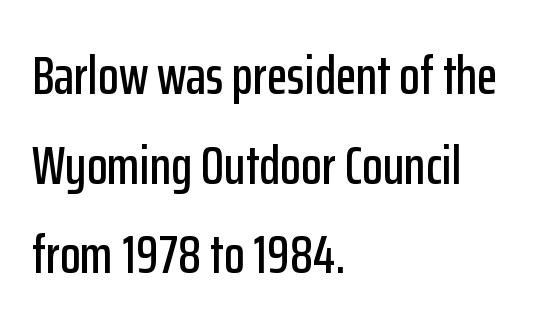
{"serif": "no", "italic": "no", "width": "condensed", "stroke_contrast": "low", "x_height": "medium", "monospaced": "no", "underline": "no", "align": "left", "line_spacing": "normal", "line_spacing_ratio": 1.66, "letter_spacing": "normal", "letter_spacing_em": 0.0, "glyph_px": 54}
